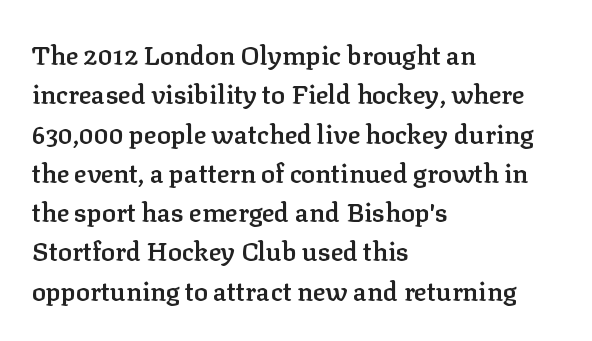
The image shows 26 px text type, upright; set left-aligned, normal line spacing (1.51x), normal letter spacing, not underlined.
